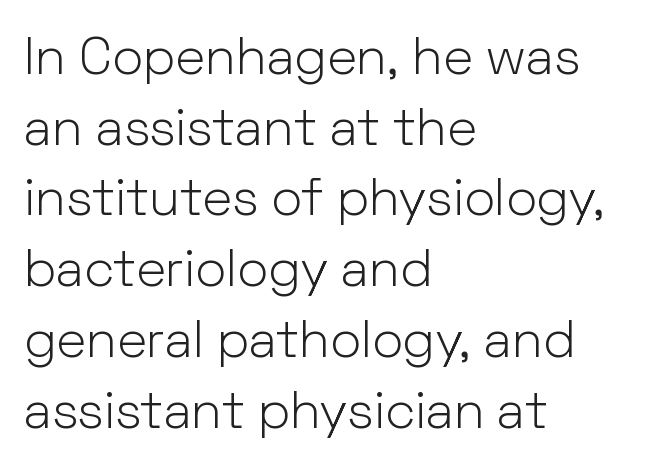
Q: Is the text bold? A: No.
Q: Is the text italic (slanted)? A: No, it is upright.
Q: Is the typeface a serif or a sans-serif typeface? A: Sans-serif.
Q: Is the text underlined? A: No.
Q: How is the paragraph aligned? A: Left-aligned.
Q: Is the spacing between letters normal or unusually wide? A: Normal.
Q: Is the spacing between lines tight, normal or loose? A: Normal.
Q: Width (condensed, normal, or wide)? A: Normal.
Q: Stroke contrast? A: Low.
Q: x-height? A: Medium.
Q: Monospaced? A: No.
